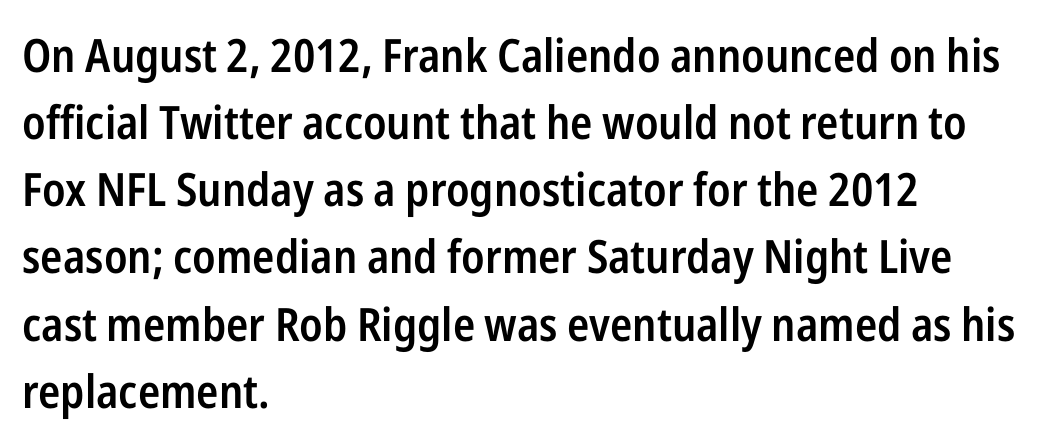
The image shows 46 px semibold, condensed sans-serif type, upright; set left-aligned, normal line spacing (1.46x), normal letter spacing, not underlined; low stroke contrast and a medium x-height.
